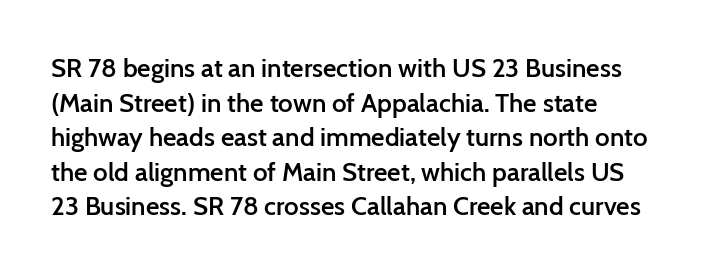
Q: Is the text bold? A: Semi-bold.
Q: Is the text italic (slanted)? A: No, it is upright.
Q: Is the text underlined? A: No.
Q: Is the spacing between letters normal or unusually wide? A: Normal.
Q: Is the spacing between lines tight, normal or loose? A: Normal.
